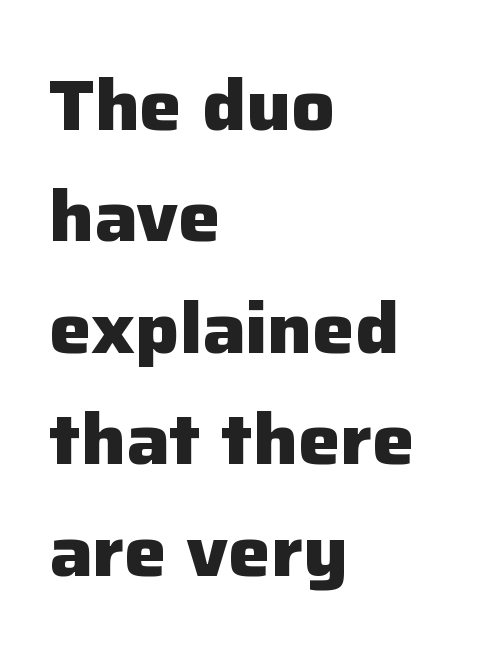
{"serif": "no", "italic": "no", "bold": "yes", "weight": "heavy", "width": "normal", "stroke_contrast": "low", "x_height": "medium", "monospaced": "no", "underline": "no", "align": "left", "line_spacing": "normal", "line_spacing_ratio": 1.57, "letter_spacing": "normal", "letter_spacing_em": 0.0, "glyph_px": 71}
